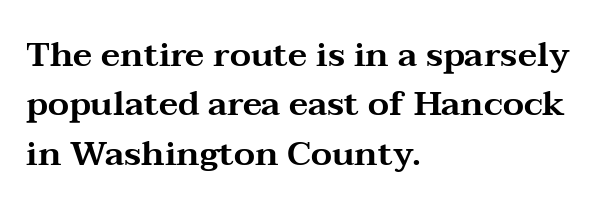
Q: Is the text italic (slanted)? A: No, it is upright.
Q: Is the typeface a serif or a sans-serif typeface? A: Serif.
Q: Is the text underlined? A: No.
Q: How is the paragraph aligned? A: Left-aligned.
Q: Is the spacing between letters normal or unusually wide? A: Normal.
Q: Is the spacing between lines tight, normal or loose? A: Normal.
Q: Width (condensed, normal, or wide)? A: Wide.
Q: Stroke contrast? A: Medium.
Q: x-height? A: Medium.
Q: Monospaced? A: No.
